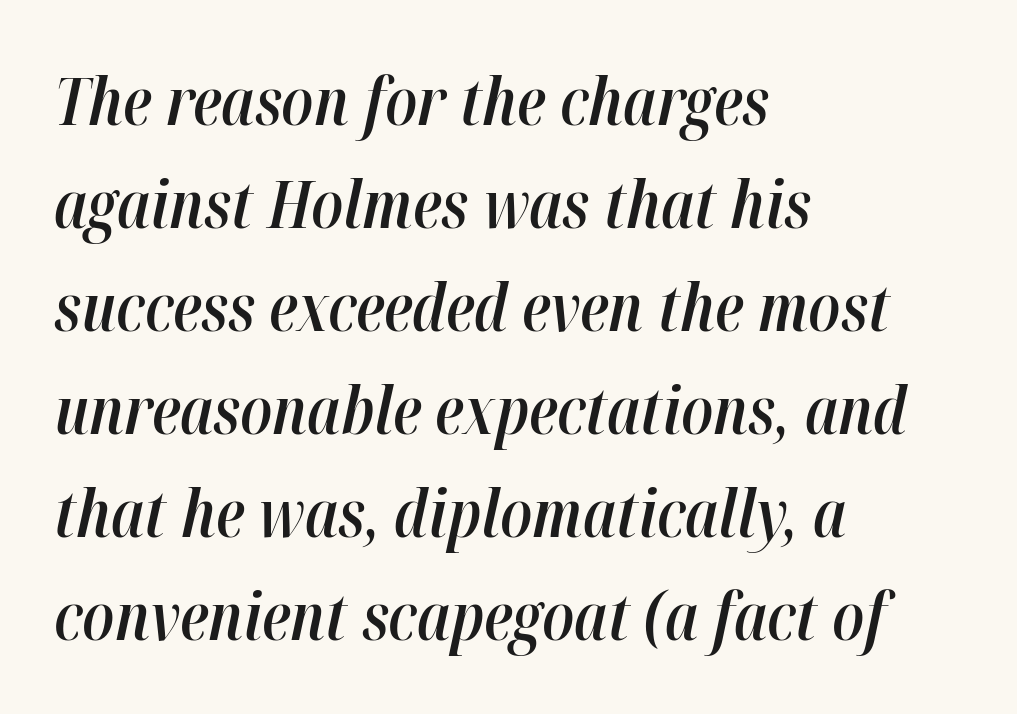
The image shows 66 px semibold, condensed type, italic (leaning right); set left-aligned, normal line spacing (1.56x), normal letter spacing, not underlined; high stroke contrast and a medium x-height.
